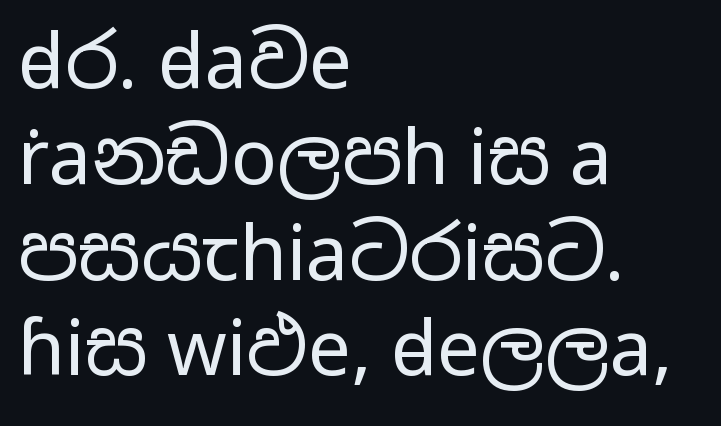
{"serif": "no", "italic": "no", "bold": "no", "weight": "regular", "width": "wide", "stroke_contrast": "low", "x_height": "medium", "monospaced": "no", "underline": "no", "align": "left", "line_spacing": "normal", "line_spacing_ratio": 1.26, "letter_spacing": "normal", "letter_spacing_em": 0.0, "glyph_px": 76}
